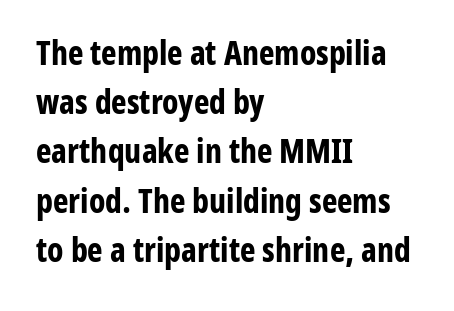
The image shows 33 px bold, condensed sans-serif type, upright; set left-aligned, normal line spacing (1.49x), normal letter spacing, not underlined; low stroke contrast and a medium x-height.
